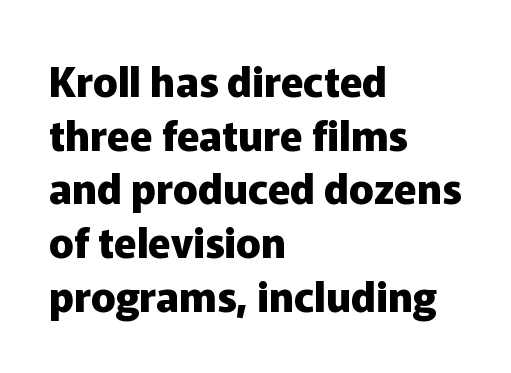
{"serif": "no", "italic": "no", "bold": "yes", "weight": "heavy", "width": "normal", "stroke_contrast": "low", "x_height": "medium", "monospaced": "no", "underline": "no", "align": "left", "line_spacing": "normal", "line_spacing_ratio": 1.31, "letter_spacing": "normal", "letter_spacing_em": 0.0, "glyph_px": 41}
